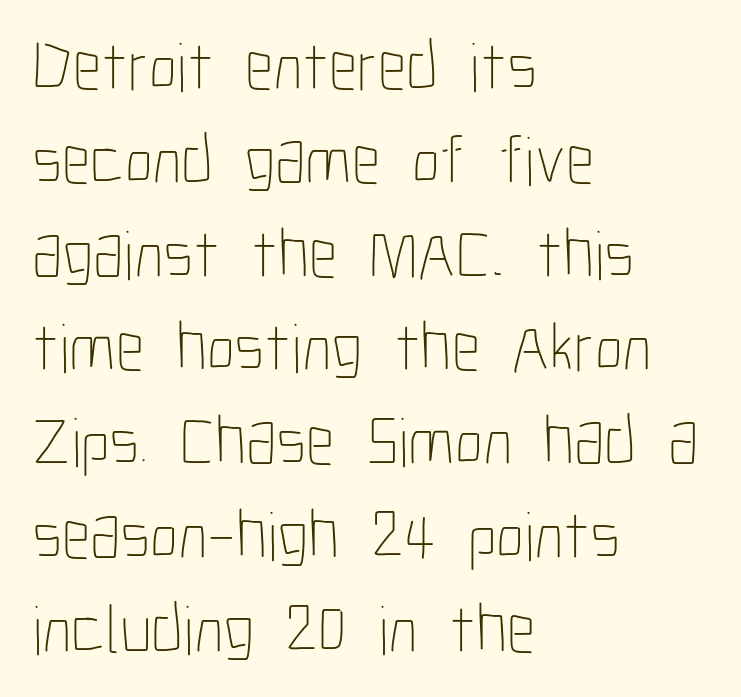
The image shows 70 px thin, condensed type, upright; set left-aligned, normal line spacing (1.34x), normal letter spacing, not underlined; low stroke contrast and a medium x-height.
